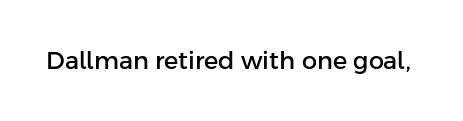
Q: Is the text italic (slanted)? A: No, it is upright.
Q: Is the text underlined? A: No.
Q: Is the spacing between letters normal or unusually wide? A: Normal.
